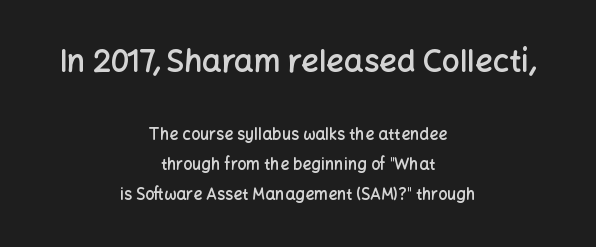
{"serif": "no", "italic": "no", "bold": "semi", "weight": "semibold", "width": "normal", "stroke_contrast": "low", "x_height": "medium", "monospaced": "no", "underline": "no", "align": "center", "line_spacing": "loose", "line_spacing_ratio": 1.9, "letter_spacing": "normal", "letter_spacing_em": 0.0, "larger_block": "first", "size_ratio": 1.94, "glyph_px": 31}
